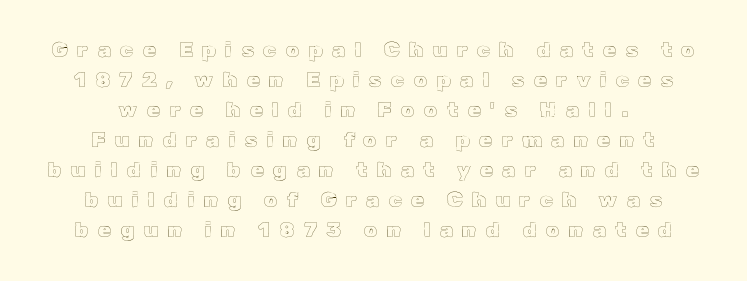
In CSS terms this would be text-align: center. The rendering uses a moderate line-height, typical for paragraphs. Tracking value appears strongly positive — letters spread wide. Check under the words: just untouched page.
